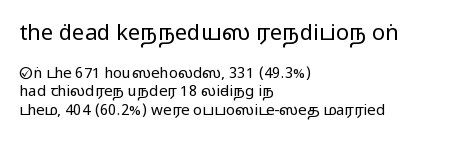
{"italic": "no", "bold": "no", "underline": "no", "align": "left", "line_spacing_ratio": 1.24, "letter_spacing": "normal", "letter_spacing_em": 0.0, "larger_block": "first", "size_ratio": 1.47, "glyph_px": 22}
